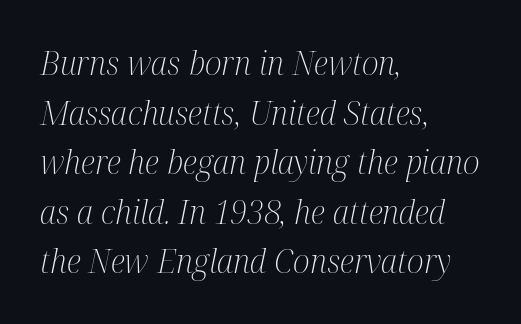
The passage shown stacks its lines at a standard gap. A serif font was chosen for this passage. Is the type heavy? It reads as light-to-regular instead. This sample is left-justified, so line endings fall wherever the words run out. In terms of letterspacing, this is plain default setting.
